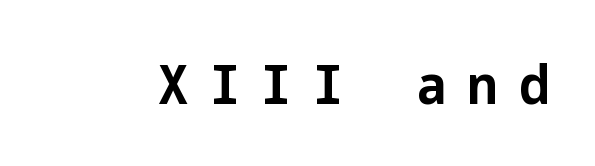
The passage shown is emphatically bold. Italic: no, the glyphs are upright roman. Anything drawn beneath the words? Only blank space. The glyphs in this specimen are sans serif. The rendering inserts visible extra space after every character.
